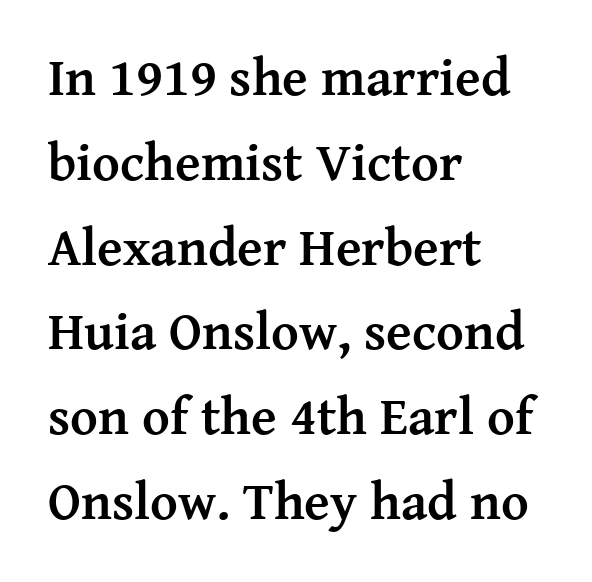
The image shows 53 px semibold serif type, upright; set left-aligned, normal line spacing (1.6x), normal letter spacing, not underlined; medium stroke contrast and a medium x-height.
